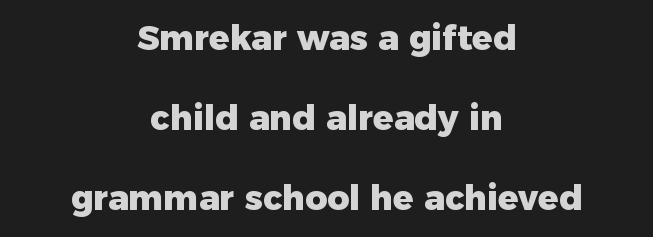
{"serif": "no", "italic": "no", "bold": "yes", "weight": "heavy", "width": "normal", "stroke_contrast": "low", "x_height": "medium", "monospaced": "no", "underline": "no", "align": "center", "line_spacing": "loose", "line_spacing_ratio": 2.36, "letter_spacing": "normal", "letter_spacing_em": 0.0, "glyph_px": 34}
